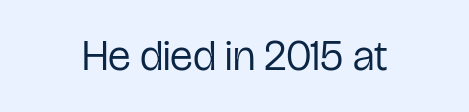
The image shows 43 px regular-weight, condensed sans-serif type, upright; set centered, normal letter spacing, not underlined; low stroke contrast and a medium x-height.
